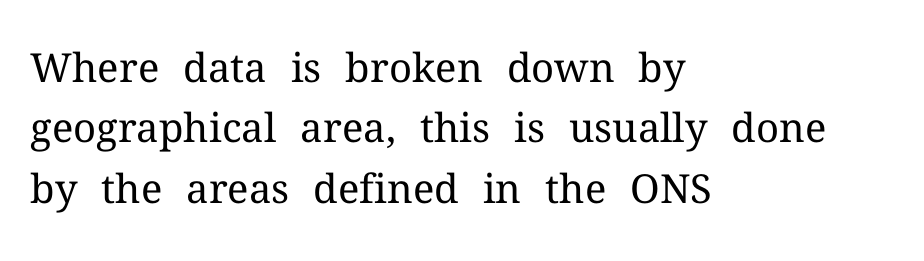
Q: Is the text bold? A: No.
Q: Is the text italic (slanted)? A: No, it is upright.
Q: Is the typeface a serif or a sans-serif typeface? A: Serif.
Q: Is the text underlined? A: No.
Q: How is the paragraph aligned? A: Left-aligned.
Q: Is the spacing between letters normal or unusually wide? A: Normal.
Q: Is the spacing between lines tight, normal or loose? A: Normal.
Q: Width (condensed, normal, or wide)? A: Normal.
Q: Stroke contrast? A: Medium.
Q: x-height? A: Medium.
Q: Monospaced? A: No.
